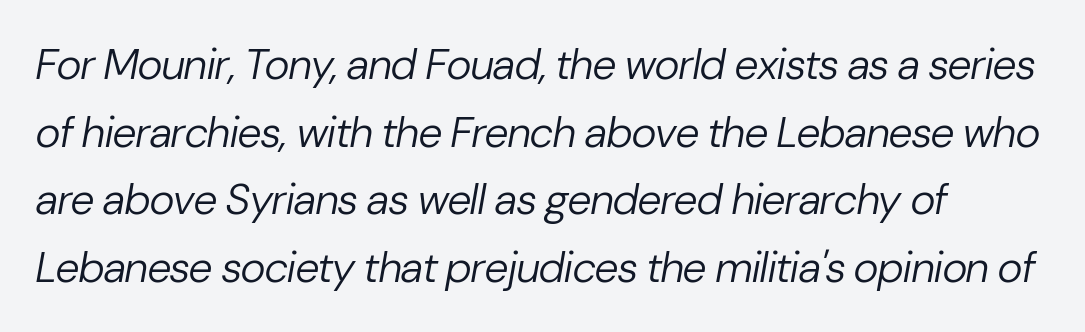
{"italic": "yes", "lean": "right", "slant_degrees": 10, "bold": "no", "weight": "regular", "width": "normal", "stroke_contrast": "low", "x_height": "medium", "monospaced": "no", "underline": "no", "align": "left", "line_spacing": "normal", "line_spacing_ratio": 1.57, "letter_spacing": "normal", "letter_spacing_em": 0.0, "glyph_px": 43}
